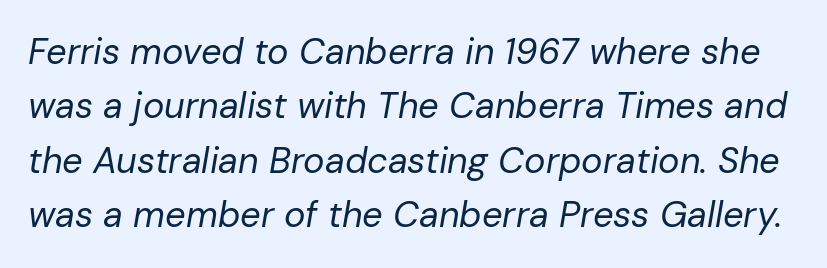
The image shows 36 px regular-weight type, italic (leaning right); set normal line spacing (1.51x), normal letter spacing, not underlined; low stroke contrast and a medium x-height.
